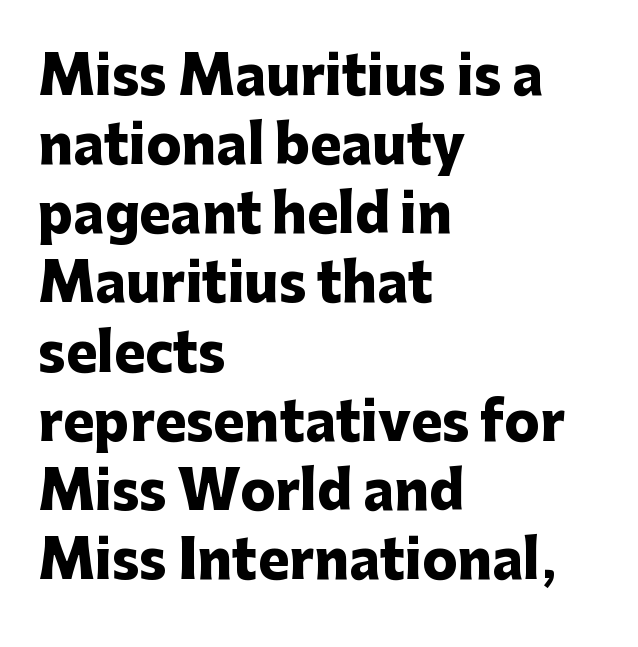
Q: Is the text bold? A: Yes.
Q: Is the text italic (slanted)? A: No, it is upright.
Q: Is the typeface a serif or a sans-serif typeface? A: Sans-serif.
Q: Is the text underlined? A: No.
Q: How is the paragraph aligned? A: Left-aligned.
Q: Is the spacing between letters normal or unusually wide? A: Normal.
Q: Is the spacing between lines tight, normal or loose? A: Normal.
Q: Width (condensed, normal, or wide)? A: Normal.
Q: Stroke contrast? A: Low.
Q: x-height? A: Medium.
Q: Monospaced? A: No.
